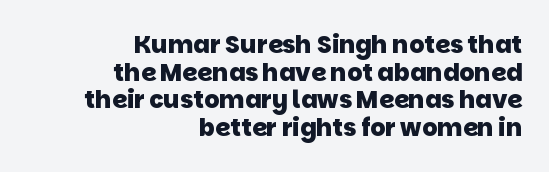
The image shows 24 px bold type; set right-aligned, tight line spacing (1.15x), normal letter spacing, not underlined.
